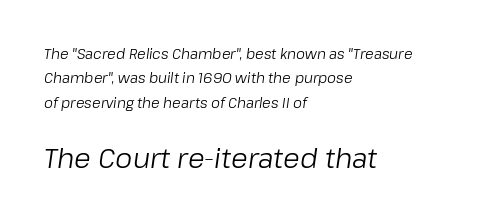
Q: Is the text bold? A: No.
Q: Is the text italic (slanted)? A: Yes, it leans right by about 8 degrees.
Q: Is the text underlined? A: No.
Q: How is the paragraph aligned? A: Left-aligned.
Q: Is the spacing between letters normal or unusually wide? A: Normal.
Q: Which block of text is set in a larger size, the first (top) or the second (bottom)? A: The second (bottom) one.
